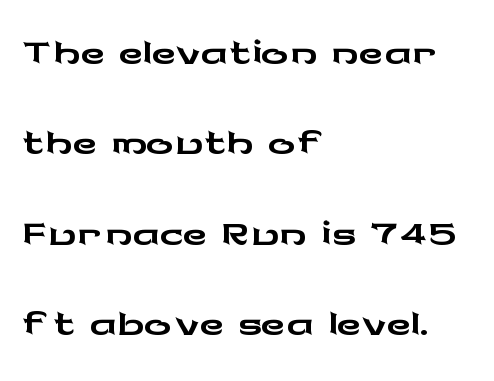
{"serif": "no", "italic": "no", "width": "wide", "stroke_contrast": "low", "x_height": "medium", "monospaced": "no", "underline": "no", "align": "left", "line_spacing": "normal", "line_spacing_ratio": 1.33, "letter_spacing": "normal", "letter_spacing_em": 0.0, "glyph_px": 68}
